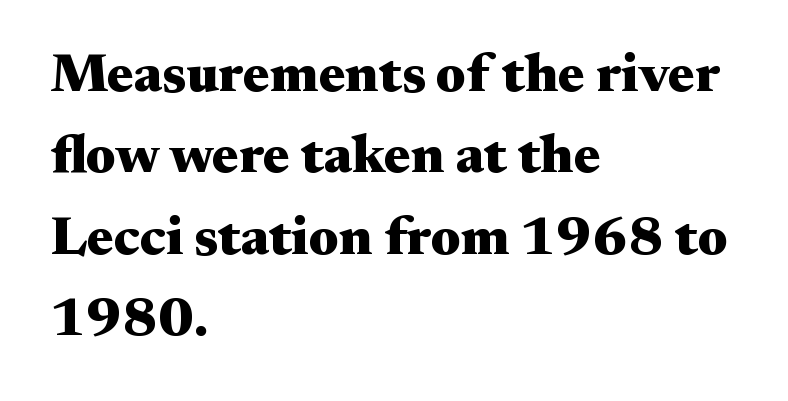
The image shows 55 px heavy, wide serif type, upright; set left-aligned, normal line spacing (1.48x), normal letter spacing, not underlined; medium stroke contrast and a small x-height.
